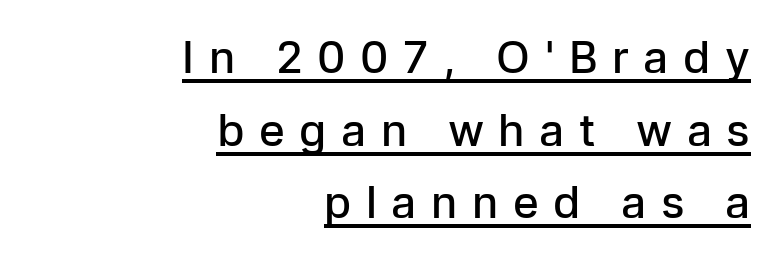
{"serif": "no", "italic": "no", "bold": "semi", "weight": "semibold", "width": "normal", "stroke_contrast": "low", "x_height": "medium", "monospaced": "no", "underline": "yes", "align": "right", "line_spacing": "normal", "line_spacing_ratio": 1.65, "letter_spacing": "wide", "letter_spacing_em": 0.33, "glyph_px": 44}
